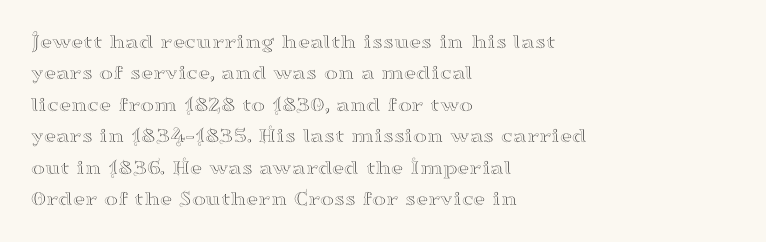
Q: Is the text italic (slanted)? A: No, it is upright.
Q: Is the text underlined? A: No.
Q: How is the paragraph aligned? A: Left-aligned.
Q: Is the spacing between letters normal or unusually wide? A: Normal.
Q: Is the spacing between lines tight, normal or loose? A: Normal.
